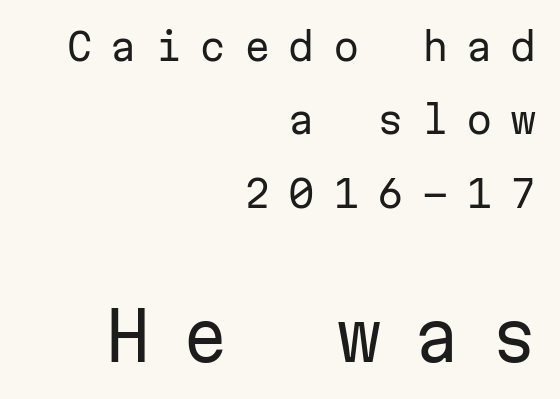
{"serif": "no", "italic": "no", "bold": "no", "weight": "regular", "width": "normal", "stroke_contrast": "low", "x_height": "medium", "monospaced": "yes", "underline": "no", "align": "right", "line_spacing": "loose", "line_spacing_ratio": 1.93, "letter_spacing": "wide", "letter_spacing_em": 0.47, "larger_block": "second", "size_ratio": 1.74, "glyph_px": 66}
